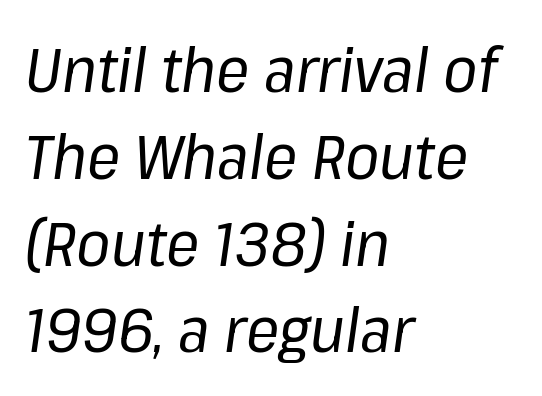
Visually the block forms a straight wall on the left and a jagged coastline on the right. Stroke mass is kept to a normal reading level or below. Glance below the letters and you will spot only blank space. There is no visible air inserted between adjacent glyphs. Think of a printed novel: that variable character pitch is what you see here.
